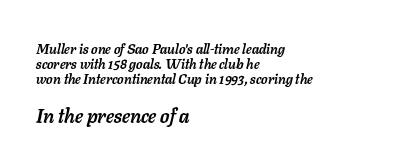
{"italic": "yes", "lean": "right", "slant_degrees": 11, "bold": "yes", "underline": "no", "align": "left", "line_spacing": "tight", "line_spacing_ratio": 1.07, "letter_spacing": "normal", "letter_spacing_em": 0.0, "larger_block": "second", "size_ratio": 1.43, "glyph_px": 20}
